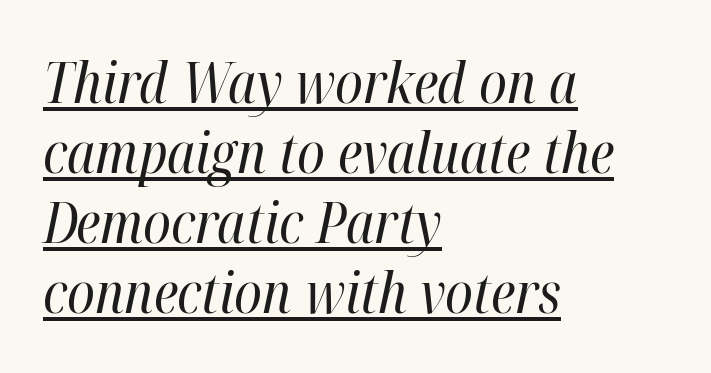
The image shows 56 px regular-weight, condensed type, italic (leaning right); set left-aligned, normal line spacing (1.25x), normal letter spacing, underlined; high stroke contrast and a medium x-height.
